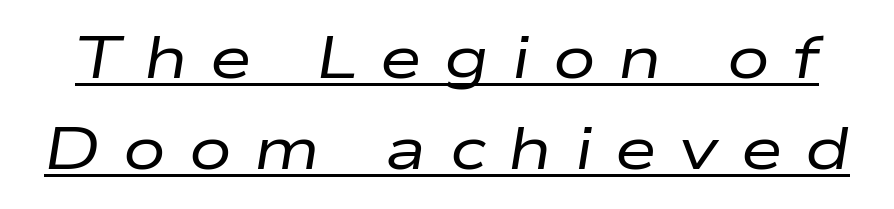
Baseline-to-baseline distance is the conventional proportion of letter height. Do the characters align in a grid? No, the font is proportional. When letters slant like this, we call the style italic. The line texture is sparse and dotted thanks to wide tracking. Decoration check: the copy is underlined. The strokes are not fattened; the text isn't bold.
